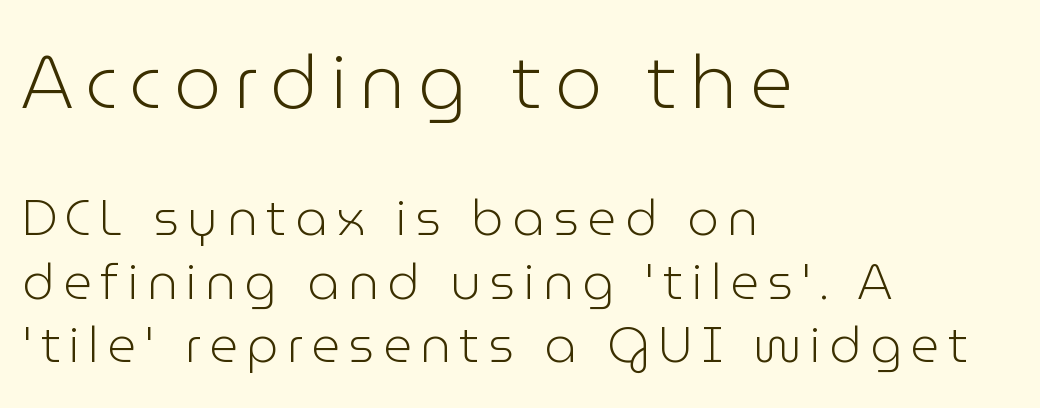
{"serif": "no", "italic": "no", "bold": "no", "weight": "light", "width": "normal", "stroke_contrast": "low", "x_height": "medium", "monospaced": "no", "underline": "no", "align": "left", "line_spacing": "normal", "line_spacing_ratio": 1.27, "larger_block": "first", "size_ratio": 1.5, "glyph_px": 75}
